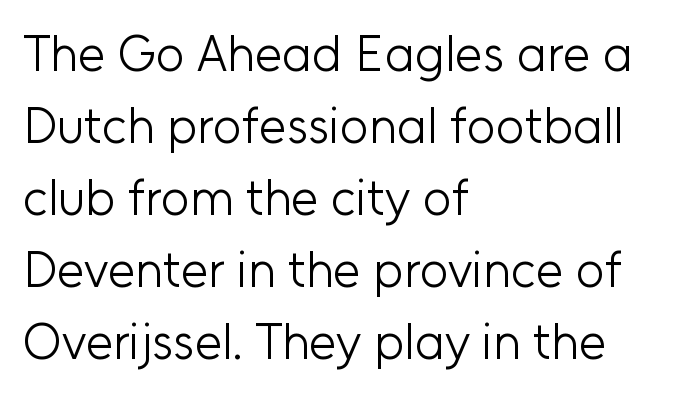
{"serif": "no", "italic": "no", "bold": "no", "weight": "light", "width": "normal", "stroke_contrast": "low", "x_height": "medium", "monospaced": "no", "underline": "no", "align": "left", "line_spacing": "normal", "line_spacing_ratio": 1.44, "letter_spacing": "normal", "letter_spacing_em": 0.0, "glyph_px": 50}
